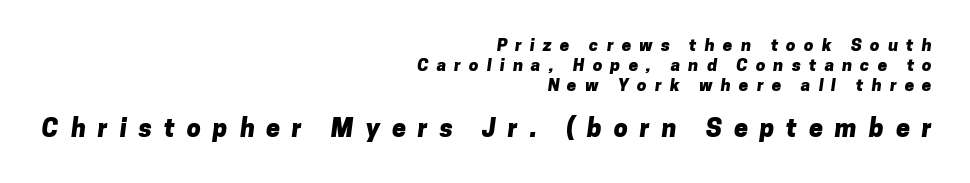
{"bold": "yes", "underline": "no", "align": "right", "line_spacing_ratio": 1.18, "letter_spacing": "wide", "letter_spacing_em": 0.48, "larger_block": "second", "size_ratio": 1.47, "glyph_px": 25}
